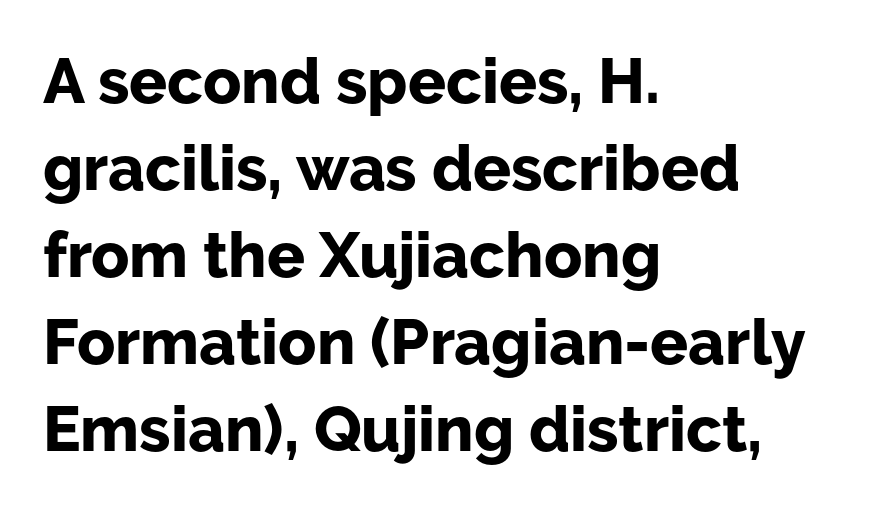
{"serif": "no", "italic": "no", "bold": "yes", "weight": "bold", "width": "normal", "stroke_contrast": "low", "x_height": "medium", "monospaced": "no", "underline": "no", "align": "left", "line_spacing": "normal", "line_spacing_ratio": 1.38, "letter_spacing": "normal", "letter_spacing_em": 0.0, "glyph_px": 63}
